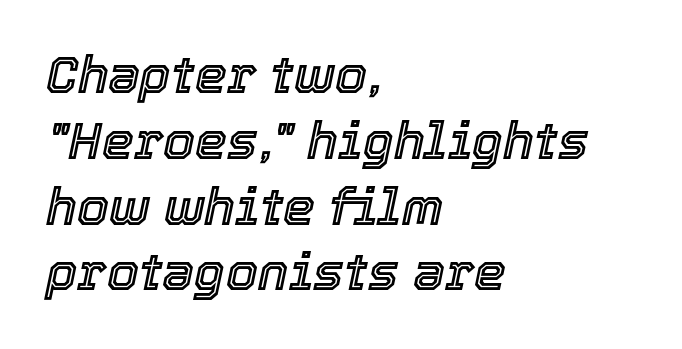
Normally led — the rows are evenly, conventionally spaced. How are the letters spaced? Ordinarily, with no added tracking. The rendering uses natural spacing where letterforms have individual widths. The area under the type is left untouched. Does the lettering tilt? It does — this is italic.
